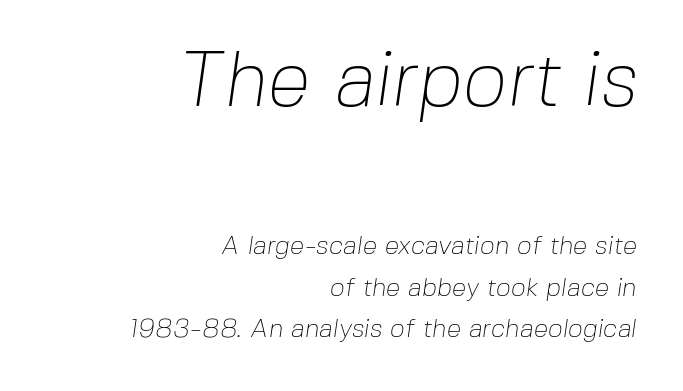
{"serif": "no", "bold": "no", "weight": "thin", "width": "normal", "stroke_contrast": "low", "x_height": "medium", "monospaced": "no", "underline": "no", "align": "right", "line_spacing": "normal", "line_spacing_ratio": 1.6, "letter_spacing": "normal", "letter_spacing_em": 0.0, "larger_block": "first", "size_ratio": 3.0, "glyph_px": 78}
